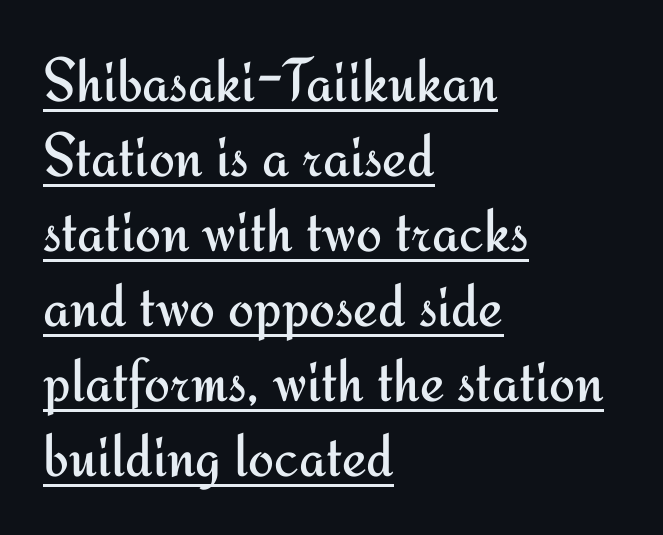
{"serif": "no", "italic": "no", "bold": "no", "weight": "regular", "width": "normal", "stroke_contrast": "medium", "x_height": "small", "monospaced": "no", "underline": "yes", "align": "left", "line_spacing_ratio": 1.21, "letter_spacing": "normal", "letter_spacing_em": 0.0, "glyph_px": 62}
